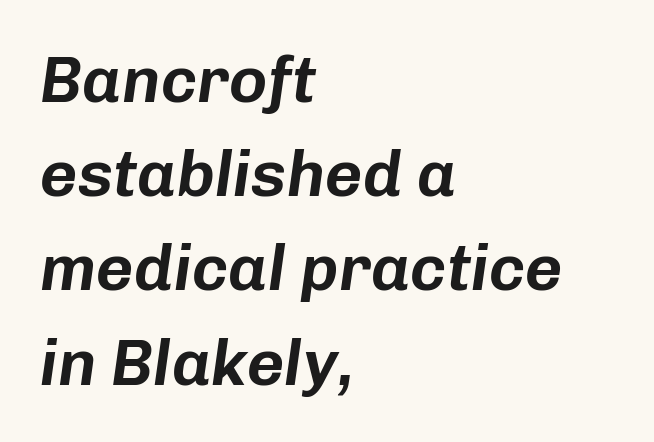
Q: Is the text italic (slanted)? A: Yes, it leans right by about 8 degrees.
Q: Is the text underlined? A: No.
Q: How is the paragraph aligned? A: Left-aligned.
Q: Is the spacing between letters normal or unusually wide? A: Normal.
Q: Is the spacing between lines tight, normal or loose? A: Normal.
Q: Width (condensed, normal, or wide)? A: Normal.
Q: Stroke contrast? A: Low.
Q: x-height? A: Medium.
Q: Monospaced? A: No.
